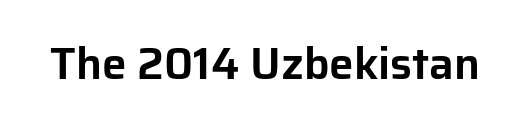
{"serif": "no", "italic": "no", "width": "normal", "stroke_contrast": "low", "x_height": "medium", "monospaced": "no", "underline": "no", "letter_spacing": "normal", "letter_spacing_em": 0.0, "glyph_px": 44}
